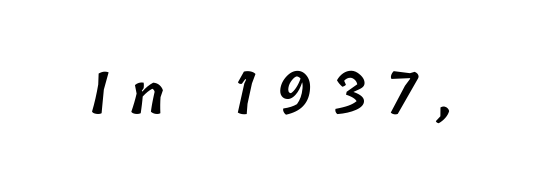
The image shows 57 px semibold type; set unusually wide letter spacing (+0.39 em), not underlined; low stroke contrast and a medium x-height.
